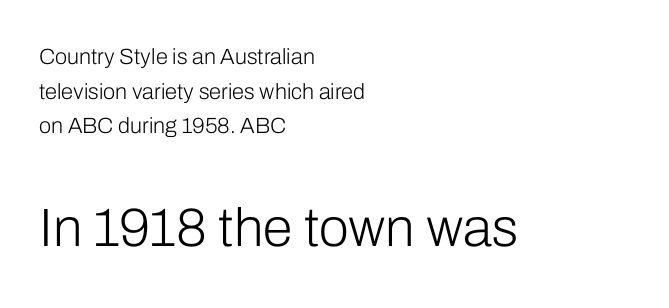
The image shows 54 px light sans-serif type, upright; set left-aligned, normal line spacing (1.57x), normal letter spacing, not underlined; the second (bottom) block is 2.45x larger; low stroke contrast and a medium x-height.
